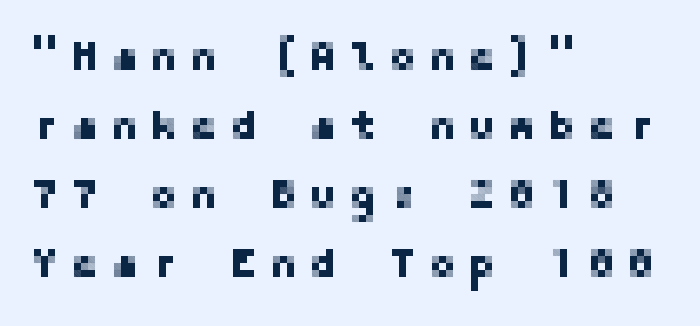
Q: Is the text italic (slanted)? A: No, it is upright.
Q: Is the typeface a serif or a sans-serif typeface? A: Sans-serif.
Q: Is the text underlined? A: No.
Q: How is the paragraph aligned? A: Left-aligned.
Q: Is the spacing between letters normal or unusually wide? A: Unusually wide.
Q: Is the spacing between lines tight, normal or loose? A: Normal.
Q: Width (condensed, normal, or wide)? A: Normal.
Q: Stroke contrast? A: Low.
Q: x-height? A: Medium.
